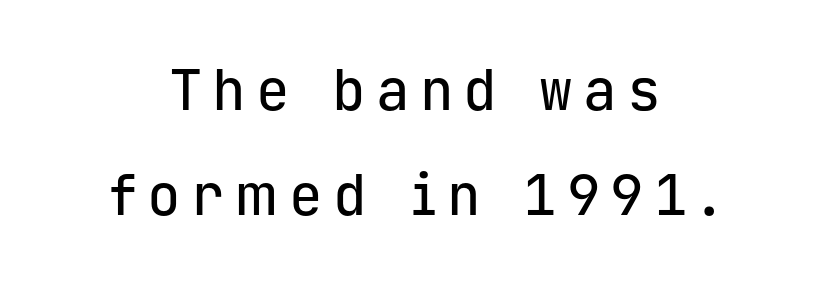
Unlike a traditional serif, this face leaves its strokes unadorned. Which margin do the lines hug? Neither — every line sits in the middle. Letters rest on an invisible, unmarked baseline. Spacing verdict: monospaced, one width for all characters.
